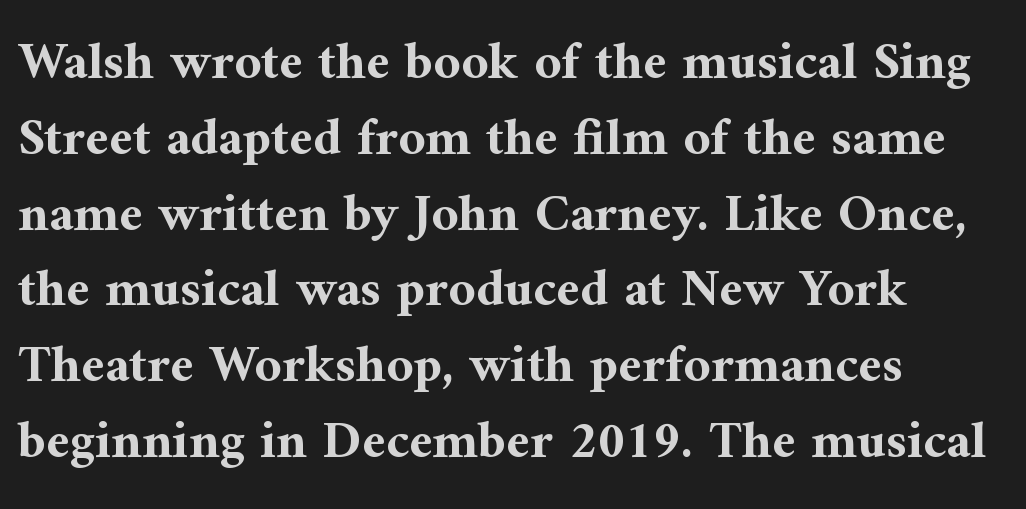
The rendering keeps characters at their native spacing. Baseline-to-baseline distance is the conventional proportion of letter height. Typographically, this falls in the serif category. Tall strokes in this sample are plumb rather than angled. Do the characters align in a grid? No, the font is proportional.
